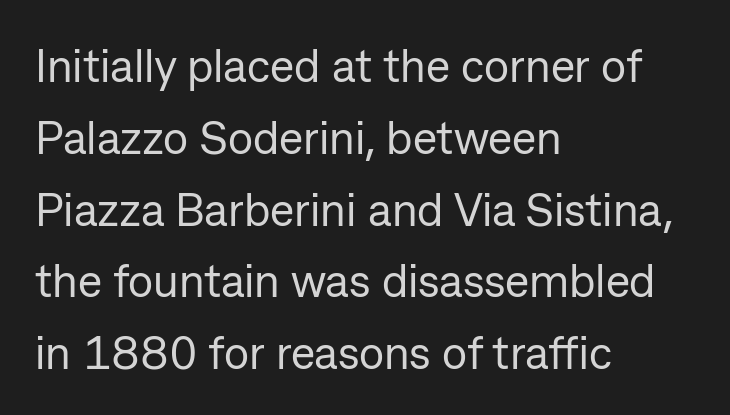
{"serif": "no", "italic": "no", "bold": "no", "weight": "regular", "width": "normal", "stroke_contrast": "low", "x_height": "medium", "monospaced": "no", "underline": "no", "align": "left", "line_spacing": "normal", "line_spacing_ratio": 1.56, "letter_spacing": "normal", "letter_spacing_em": 0.0, "glyph_px": 46}
